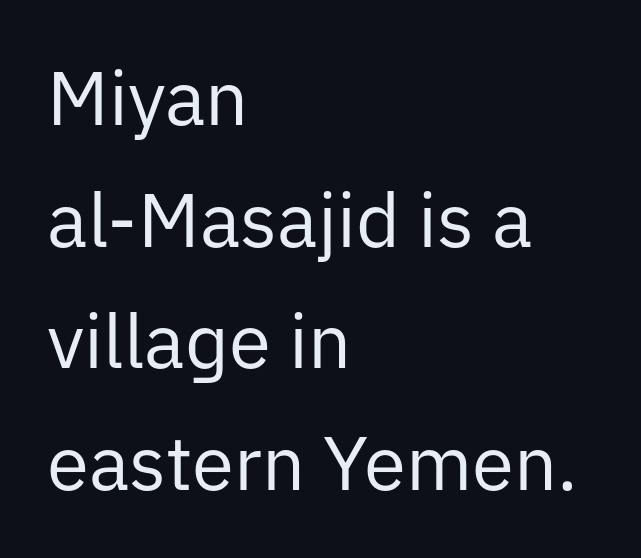
The image shows 76 px regular-weight sans-serif type, upright; set left-aligned, normal line spacing (1.6x), normal letter spacing, not underlined; low stroke contrast and a medium x-height.
